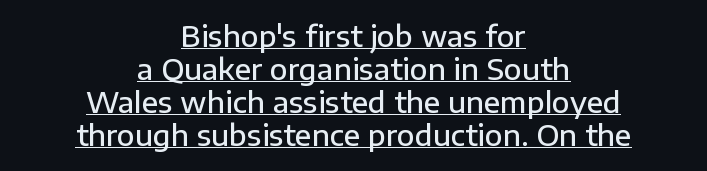
Q: Is the text bold? A: Semi-bold.
Q: Is the text italic (slanted)? A: No, it is upright.
Q: Is the typeface a serif or a sans-serif typeface? A: Sans-serif.
Q: Is the text underlined? A: Yes.
Q: How is the paragraph aligned? A: Centered.
Q: Is the spacing between letters normal or unusually wide? A: Normal.
Q: Is the spacing between lines tight, normal or loose? A: Tight.
Q: Width (condensed, normal, or wide)? A: Normal.
Q: Stroke contrast? A: Low.
Q: x-height? A: Medium.
Q: Monospaced? A: No.
